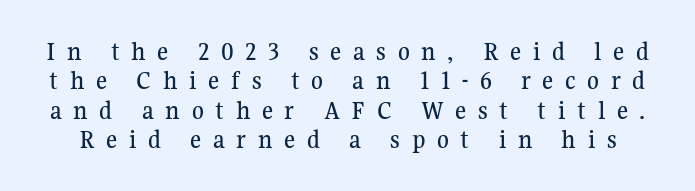
Q: Is the text italic (slanted)? A: No, it is upright.
Q: Is the text underlined? A: No.
Q: Is the spacing between letters normal or unusually wide? A: Unusually wide.
Q: Is the spacing between lines tight, normal or loose? A: Tight.
